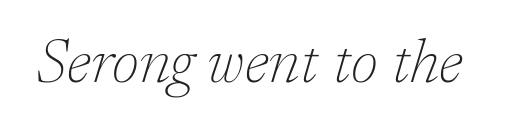
Q: Is the text bold? A: No.
Q: Is the text italic (slanted)? A: Yes, it leans right by about 17 degrees.
Q: Is the typeface a serif or a sans-serif typeface? A: Serif.
Q: Is the text underlined? A: No.
Q: Is the spacing between letters normal or unusually wide? A: Normal.
Q: Width (condensed, normal, or wide)? A: Normal.
Q: Stroke contrast? A: Low.
Q: x-height? A: Medium.
Q: Monospaced? A: No.
